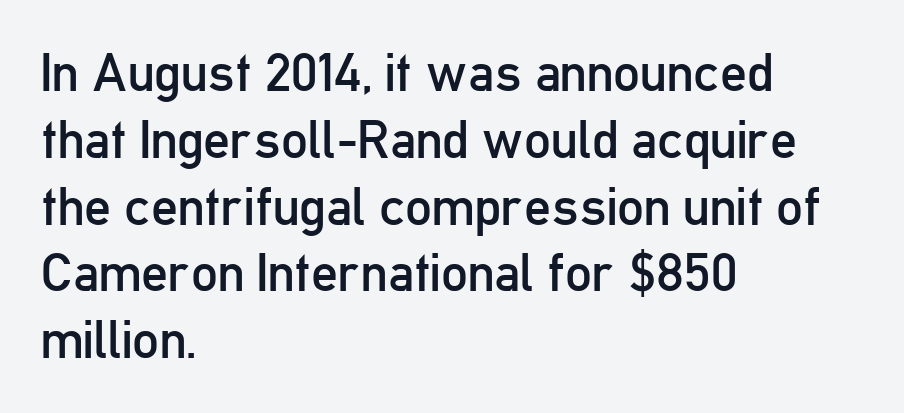
{"serif": "no", "italic": "no", "bold": "no", "weight": "regular", "width": "condensed", "stroke_contrast": "low", "x_height": "medium", "monospaced": "no", "underline": "no", "align": "left", "line_spacing": "normal", "line_spacing_ratio": 1.26, "letter_spacing": "normal", "letter_spacing_em": 0.0, "glyph_px": 53}
